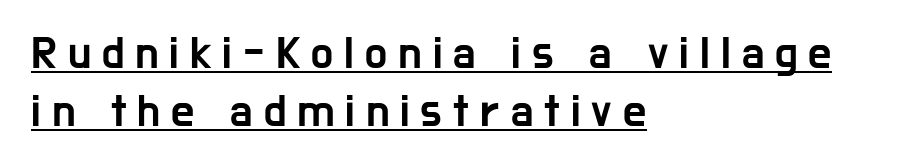
Q: Is the text italic (slanted)? A: No, it is upright.
Q: Is the typeface a serif or a sans-serif typeface? A: Sans-serif.
Q: Is the text underlined? A: Yes.
Q: How is the paragraph aligned? A: Left-aligned.
Q: Is the spacing between letters normal or unusually wide? A: Unusually wide.
Q: Is the spacing between lines tight, normal or loose? A: Normal.
Q: Width (condensed, normal, or wide)? A: Condensed.
Q: Stroke contrast? A: Low.
Q: x-height? A: Medium.
Q: Monospaced? A: No.
